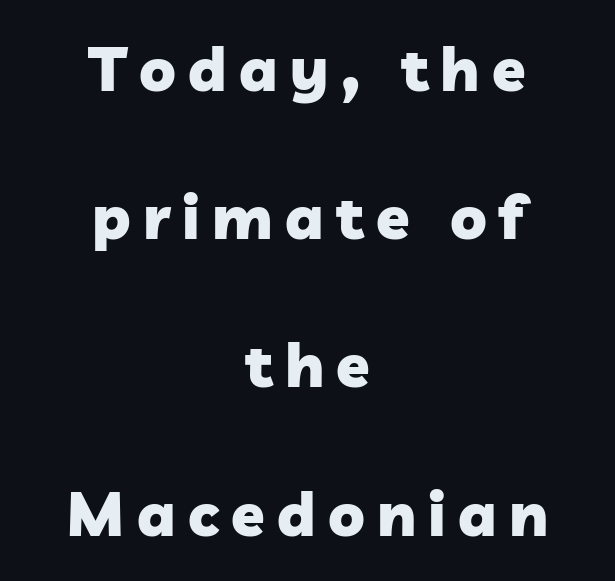
{"serif": "no", "bold": "yes", "weight": "heavy", "width": "normal", "stroke_contrast": "low", "x_height": "medium", "monospaced": "no", "underline": "no", "align": "center", "line_spacing": "loose", "line_spacing_ratio": 2.43, "letter_spacing": "wide", "letter_spacing_em": 0.2, "glyph_px": 61}
